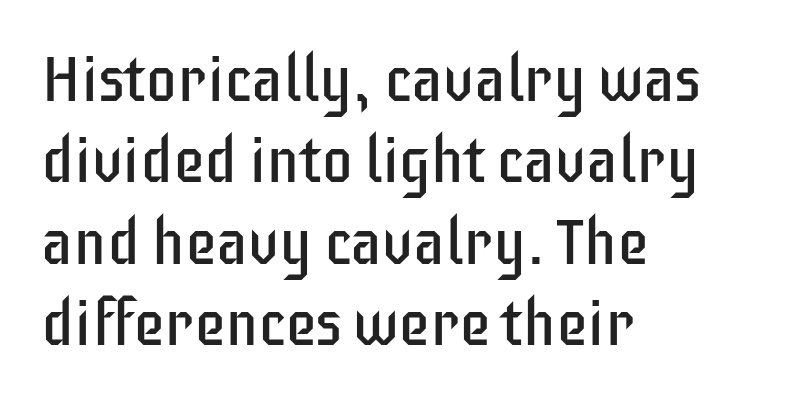
Q: Is the text bold? A: No.
Q: Is the text italic (slanted)? A: No, it is upright.
Q: Is the typeface a serif or a sans-serif typeface? A: Sans-serif.
Q: Is the text underlined? A: No.
Q: How is the paragraph aligned? A: Left-aligned.
Q: Is the spacing between letters normal or unusually wide? A: Normal.
Q: Is the spacing between lines tight, normal or loose? A: Normal.
Q: Width (condensed, normal, or wide)? A: Condensed.
Q: Stroke contrast? A: Low.
Q: x-height? A: Large.
Q: Monospaced? A: No.
